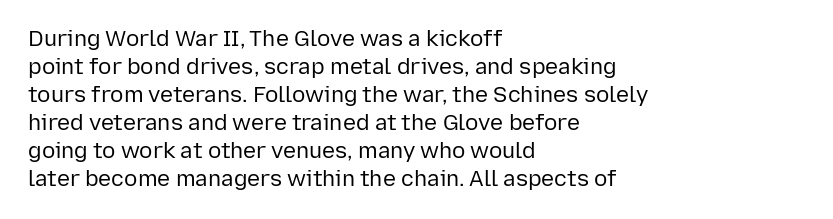
Q: Is the text bold? A: No.
Q: Is the text italic (slanted)? A: No, it is upright.
Q: Is the text underlined? A: No.
Q: How is the paragraph aligned? A: Left-aligned.
Q: Is the spacing between letters normal or unusually wide? A: Normal.
Q: Is the spacing between lines tight, normal or loose? A: Normal.
